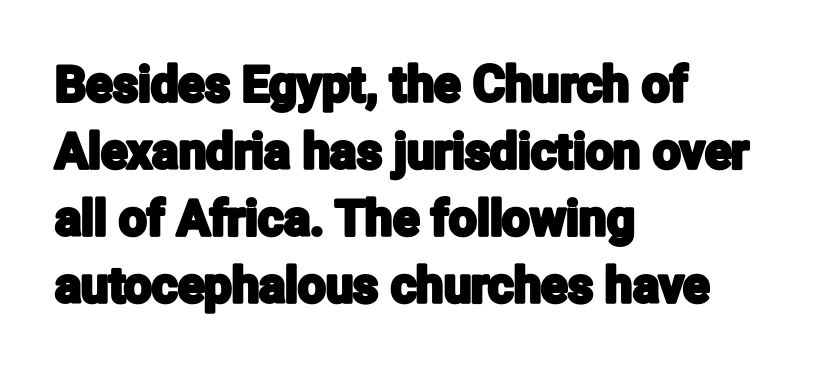
The image shows 49 px condensed sans-serif type, upright; set left-aligned, normal line spacing (1.37x), normal letter spacing, not underlined; low stroke contrast and a medium x-height.
